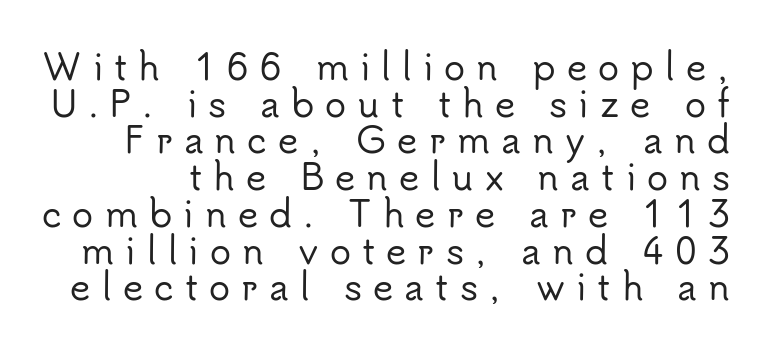
Q: Is the text italic (slanted)? A: No, it is upright.
Q: Is the typeface a serif or a sans-serif typeface? A: Sans-serif.
Q: Is the text underlined? A: No.
Q: Is the spacing between letters normal or unusually wide? A: Unusually wide.
Q: Is the spacing between lines tight, normal or loose? A: Tight.
Q: Width (condensed, normal, or wide)? A: Normal.
Q: Stroke contrast? A: Low.
Q: x-height? A: Small.
Q: Monospaced? A: No.
